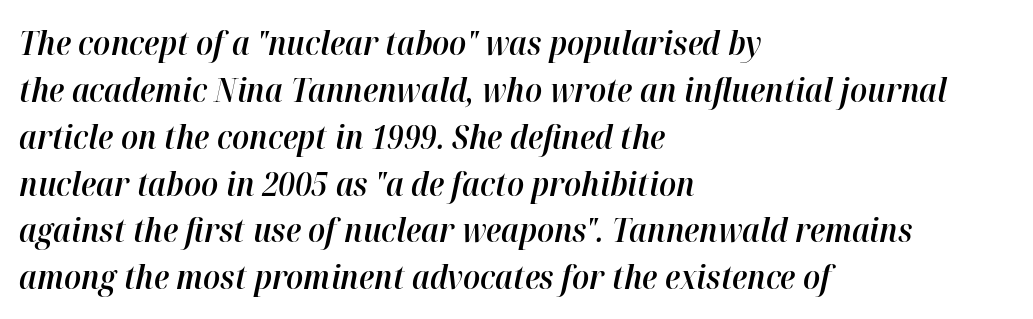
{"italic": "yes", "lean": "right", "slant_degrees": 12, "bold": "semi", "weight": "semibold", "width": "normal", "stroke_contrast": "high", "x_height": "medium", "monospaced": "no", "underline": "no", "align": "left", "line_spacing": "normal", "line_spacing_ratio": 1.42, "letter_spacing": "normal", "letter_spacing_em": 0.0, "glyph_px": 33}
